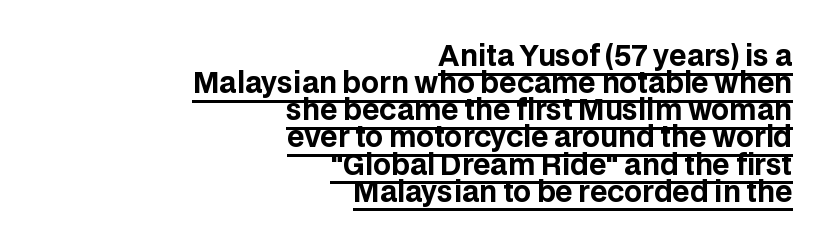
{"serif": "no", "italic": "no", "bold": "yes", "weight": "bold", "width": "normal", "stroke_contrast": "low", "x_height": "large", "monospaced": "no", "underline": "yes", "align": "right", "line_spacing": "tight", "line_spacing_ratio": 0.97, "letter_spacing": "normal", "letter_spacing_em": 0.0, "glyph_px": 28}
